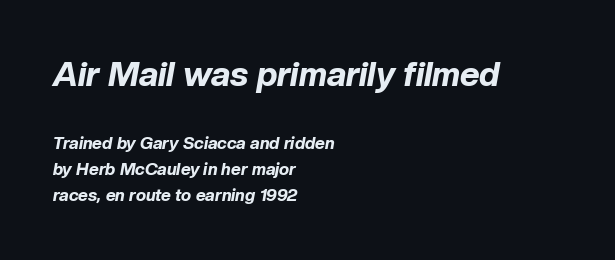
{"italic": "yes", "lean": "right", "slant_degrees": 10, "bold": "yes", "weight": "bold", "width": "normal", "stroke_contrast": "low", "x_height": "medium", "monospaced": "no", "underline": "no", "align": "left", "line_spacing": "normal", "line_spacing_ratio": 1.53, "letter_spacing": "normal", "letter_spacing_em": 0.0, "larger_block": "first", "size_ratio": 2.0, "glyph_px": 34}
